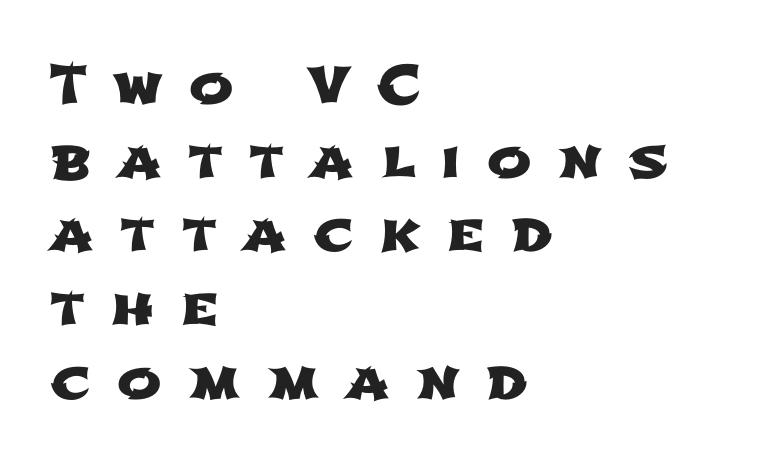
A typesetter would label this face a sans. Summary of vertical rhythm: regular, with standard interline spacing. The horizontal fit of the characters is loose and conspicuously gappy. The passage shown is typed in a proportional face where columns would drift. Notice how the passage keeps a crisp vertical edge on the left only.
